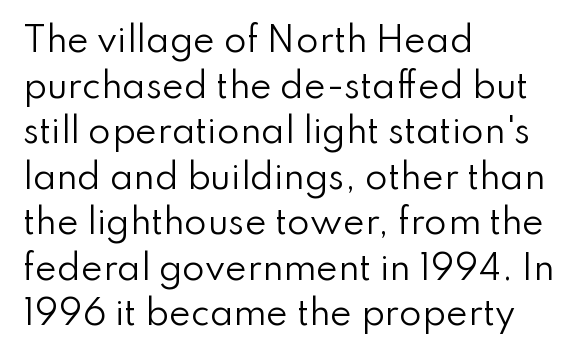
The image shows 33 px regular-weight sans-serif type, upright; set left-aligned, normal line spacing (1.38x), normal letter spacing, not underlined; low stroke contrast and a small x-height.
